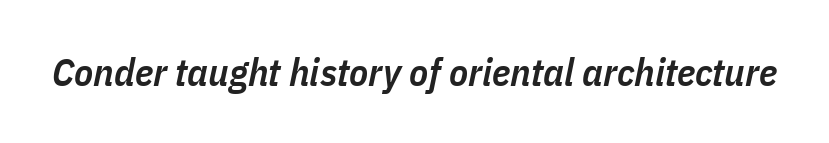
Here the designer chose a conventional face with non-uniform glyph widths. A bit beefed up — I'd call it semibold rather than bold. The passage shown leans; its letterforms are oblique. Clear beneath every line of the passage. In terms of letterspacing, this is plain default setting.
